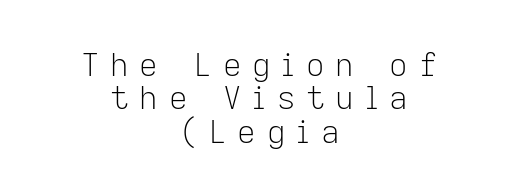
{"serif": "no", "italic": "no", "bold": "no", "weight": "light", "width": "normal", "stroke_contrast": "low", "x_height": "medium", "monospaced": "no", "underline": "no", "align": "center", "line_spacing": "tight", "line_spacing_ratio": 1.04, "letter_spacing": "wide", "letter_spacing_em": 0.34, "glyph_px": 32}
